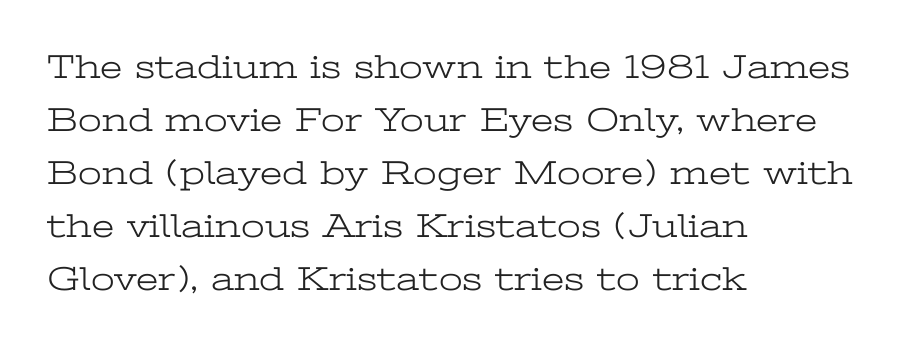
The image shows 34 px light, wide serif type, upright; set left-aligned, normal line spacing (1.56x), normal letter spacing, not underlined; low stroke contrast and a medium x-height.
